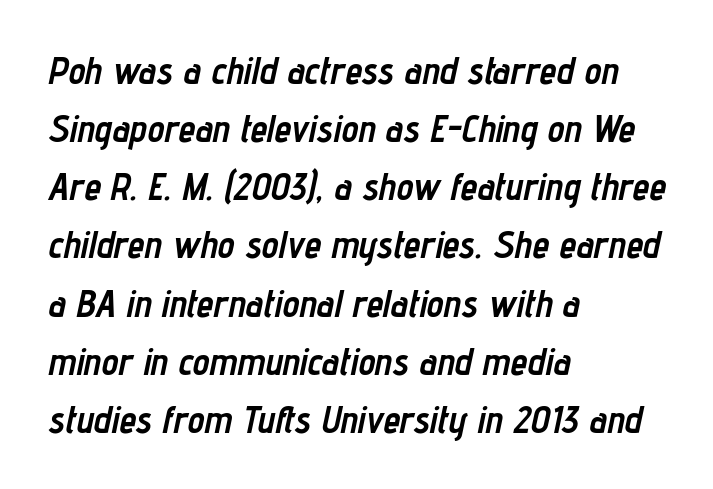
The image shows 38 px semibold, condensed type, italic (leaning right); set left-aligned, normal line spacing (1.53x), normal letter spacing, not underlined; low stroke contrast and a medium x-height.
